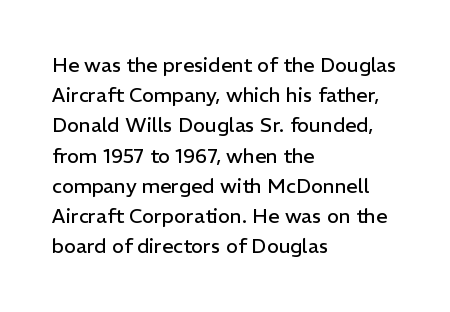
The image shows 20 px text type, upright; set left-aligned, normal line spacing (1.51x), normal letter spacing, not underlined.
